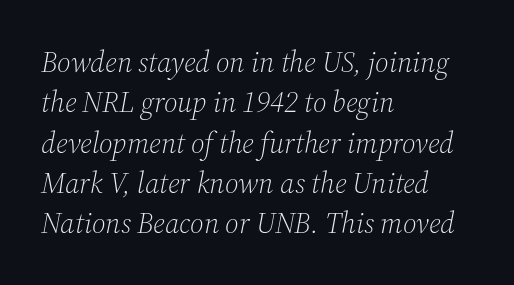
Q: Is the text bold? A: No.
Q: Is the text italic (slanted)? A: Yes, it leans right by about 12 degrees.
Q: Is the typeface a serif or a sans-serif typeface? A: Serif.
Q: Is the text underlined? A: No.
Q: How is the paragraph aligned? A: Left-aligned.
Q: Is the spacing between letters normal or unusually wide? A: Normal.
Q: Is the spacing between lines tight, normal or loose? A: Normal.
Q: Width (condensed, normal, or wide)? A: Normal.
Q: Stroke contrast? A: Medium.
Q: x-height? A: Medium.
Q: Monospaced? A: No.
